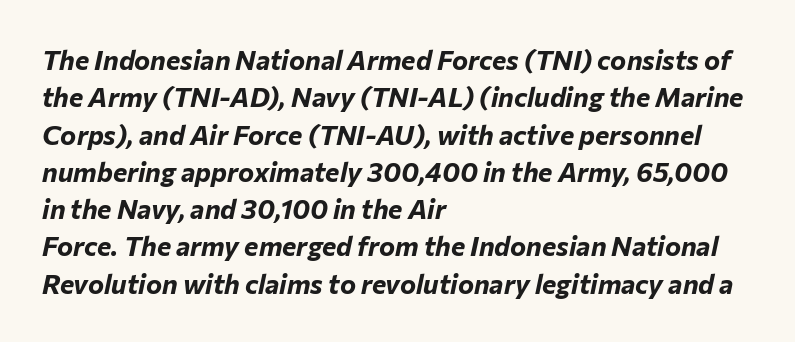
Honestly, the letter spacing is just normal — you wouldn't notice it. This rendering features lettering with no underline. A student would call this left alignment; a typographer would say flush left, rag right. Each glyph is drawn with heavy, bold strokes. The leading is moderate, giving the passage an even texture.
